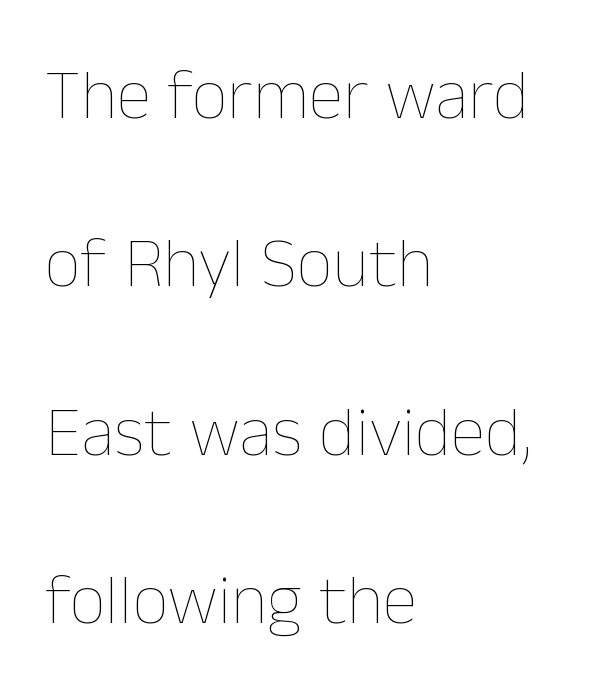
Q: Is the text bold? A: No.
Q: Is the text italic (slanted)? A: No, it is upright.
Q: Is the text underlined? A: No.
Q: How is the paragraph aligned? A: Left-aligned.
Q: Is the spacing between letters normal or unusually wide? A: Normal.
Q: Is the spacing between lines tight, normal or loose? A: Loose.
Q: Width (condensed, normal, or wide)? A: Normal.
Q: Stroke contrast? A: Low.
Q: x-height? A: Medium.
Q: Monospaced? A: No.
